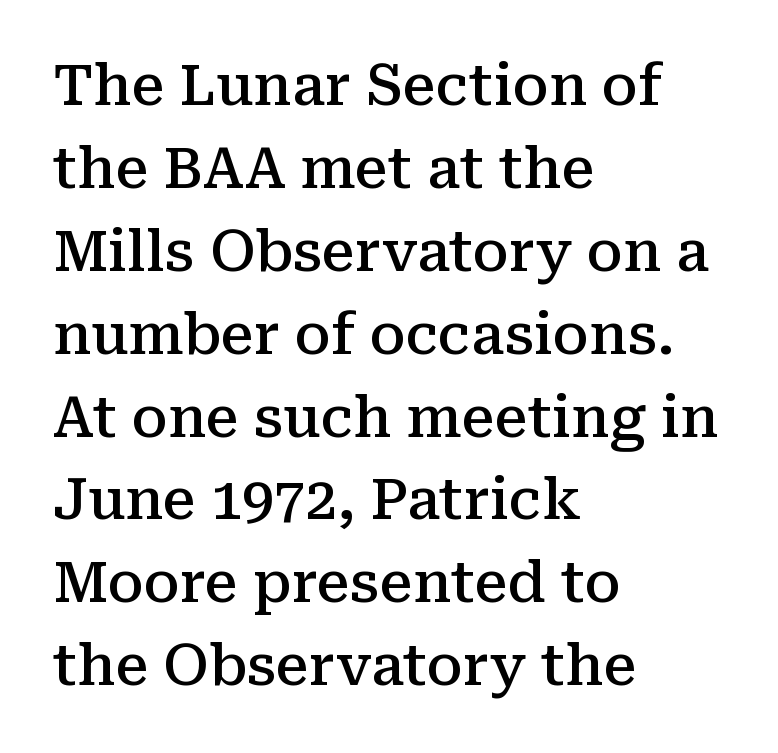
Q: Is the text bold? A: Semi-bold.
Q: Is the text italic (slanted)? A: No, it is upright.
Q: Is the typeface a serif or a sans-serif typeface? A: Serif.
Q: Is the text underlined? A: No.
Q: How is the paragraph aligned? A: Left-aligned.
Q: Is the spacing between letters normal or unusually wide? A: Normal.
Q: Is the spacing between lines tight, normal or loose? A: Normal.
Q: Width (condensed, normal, or wide)? A: Normal.
Q: Stroke contrast? A: Medium.
Q: x-height? A: Medium.
Q: Monospaced? A: No.
